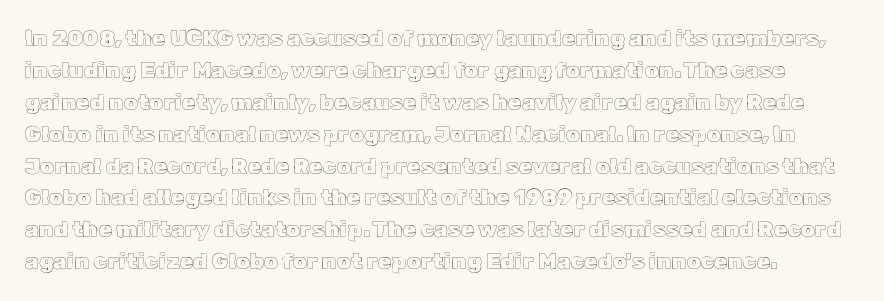
{"italic": "no", "underline": "no", "line_spacing": "normal", "line_spacing_ratio": 1.45, "letter_spacing": "normal", "letter_spacing_em": 0.0, "glyph_px": 22}
